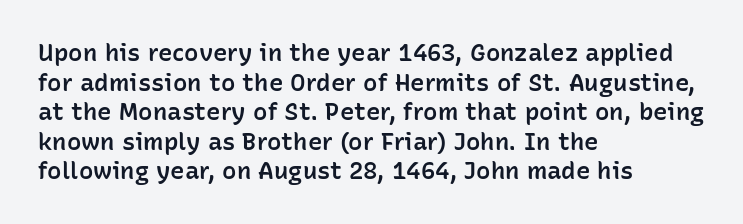
{"italic": "no", "bold": "semi", "underline": "no", "align": "left", "line_spacing_ratio": 1.23, "letter_spacing": "normal", "letter_spacing_em": 0.0, "glyph_px": 24}
